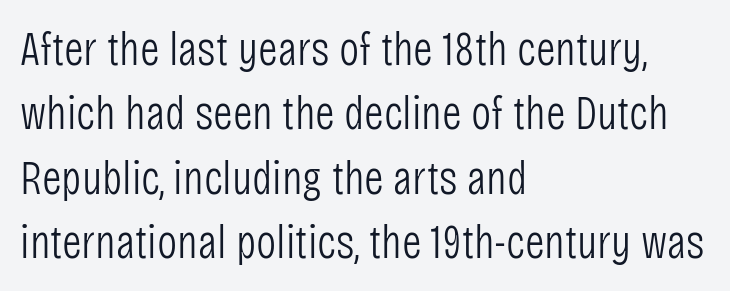
Proportional: the letters do not fall into vertical columns. Typeset ragged right — the left edge is the straight one. This sample keeps an unexceptional amount of space between lines. Italic? Not at all — the glyphs are vertical.
